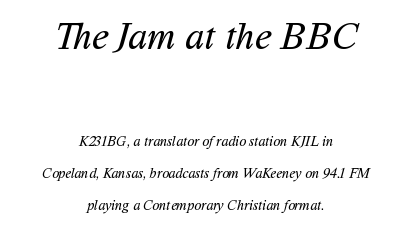
{"serif": "no", "bold": "no", "weight": "regular", "width": "normal", "stroke_contrast": "medium", "x_height": "medium", "monospaced": "no", "underline": "no", "align": "center", "line_spacing": "loose", "line_spacing_ratio": 2.26, "letter_spacing": "normal", "letter_spacing_em": 0.0, "larger_block": "first", "size_ratio": 2.71, "glyph_px": 38}
